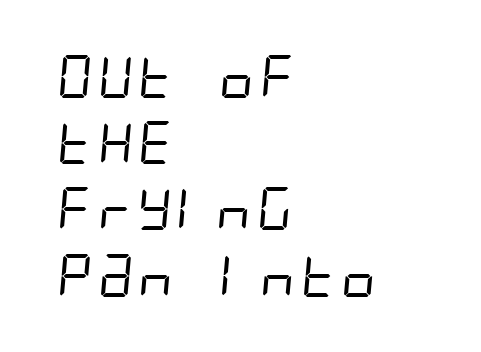
Every row of glyphs begins at an identical x-position on the left. The strokes carry an ordinary text weight at most. Letter spacing: default. Compared with typical paragraphs, the rows here are spaced about the same. The passage shown is not underscored anywhere. No feet cap the strokes, marking this as sans-serif type.
